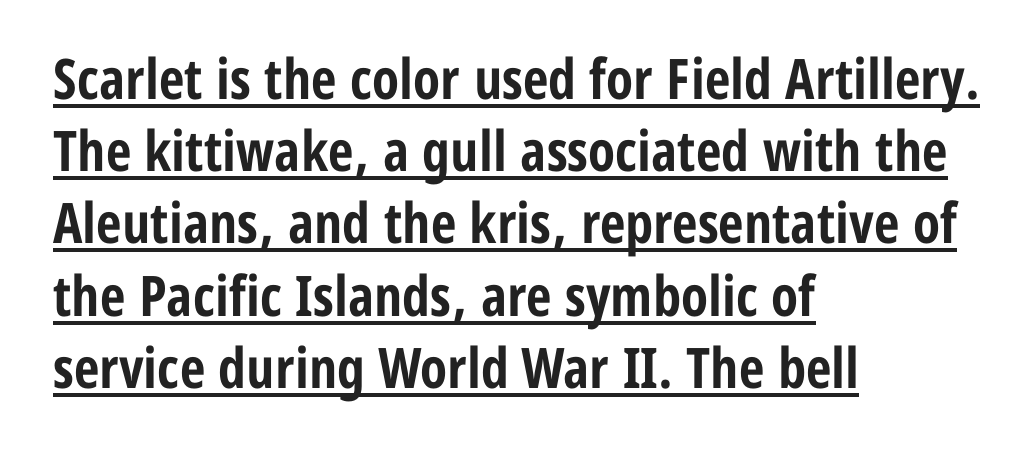
Varying glyph widths throughout — classic text-font behaviour. If you drew a ruler down the left edge, every line would touch it. The passage shown is typeset with a sans-serif family. This sample keeps an unexceptional amount of space between lines. Every stem runs plumb, perpendicular to the baseline.
